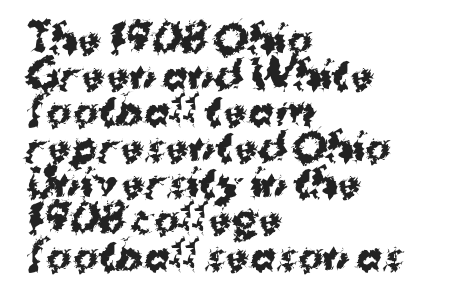
Cramped leading. Students, note that the glyphs here touch the page at normal intervals. Where is the straight margin? On the left. These lines are rendered in a variable-pitch font. How heavy is the stroke? Heavy — this is a bold.
